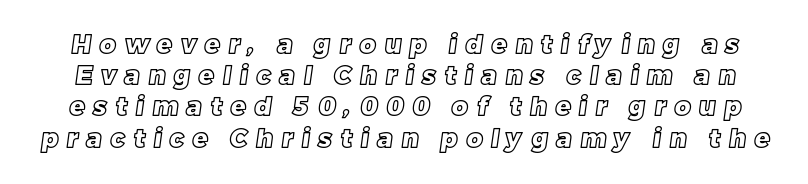
Q: Is the text underlined? A: No.
Q: Is the spacing between letters normal or unusually wide? A: Unusually wide.
Q: Is the spacing between lines tight, normal or loose? A: Normal.
